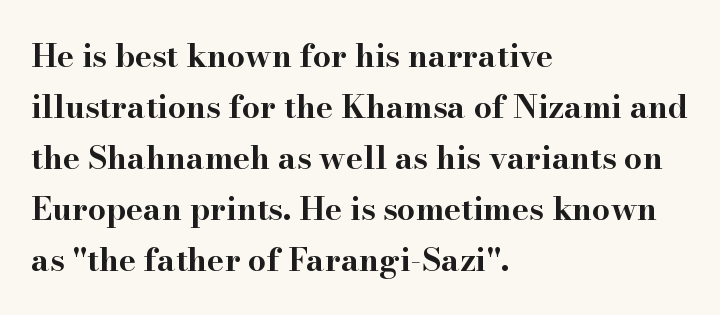
{"serif": "yes", "italic": "no", "bold": "yes", "weight": "bold", "width": "wide", "stroke_contrast": "high", "x_height": "small", "monospaced": "no", "underline": "no", "align": "left", "line_spacing": "normal", "line_spacing_ratio": 1.59, "letter_spacing": "normal", "letter_spacing_em": 0.0, "glyph_px": 32}
